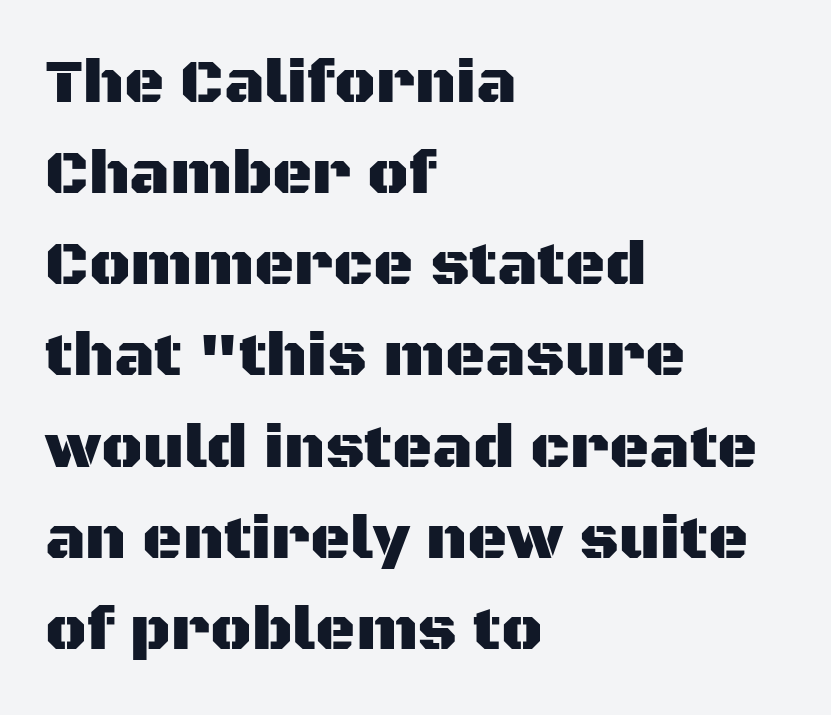
Is this a fixed-width face? No — the glyphs have proportional, varying widths. Has an underline been added? It has not. The typeface chosen for these lines omits serifs. The letterforms sit shoulder to shoulder at normal distance. The setting favours the left margin, as ordinary paragraphs usually do.
